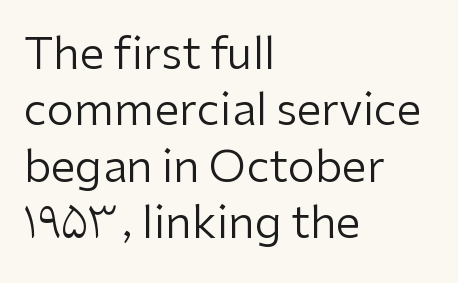
The image shows 44 px regular-weight sans-serif type, upright; set left-aligned, normal line spacing (1.28x), normal letter spacing, not underlined; low stroke contrast and a medium x-height.
